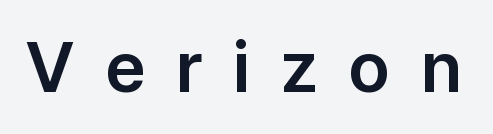
Q: Is the text italic (slanted)? A: No, it is upright.
Q: Is the typeface a serif or a sans-serif typeface? A: Sans-serif.
Q: Is the text underlined? A: No.
Q: Is the spacing between letters normal or unusually wide? A: Unusually wide.
Q: Width (condensed, normal, or wide)? A: Normal.
Q: Stroke contrast? A: Low.
Q: x-height? A: Medium.
Q: Monospaced? A: No.
